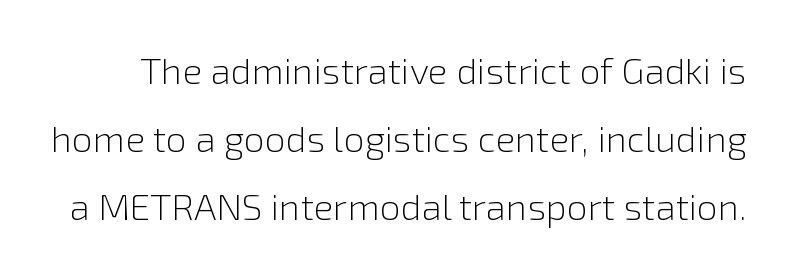
The type family on display is of the sans-serif kind. The type is set solid horizontally, with unmodified tracking. The gap between lines stays unmarked. A light-to-regular cut is what we see here.
